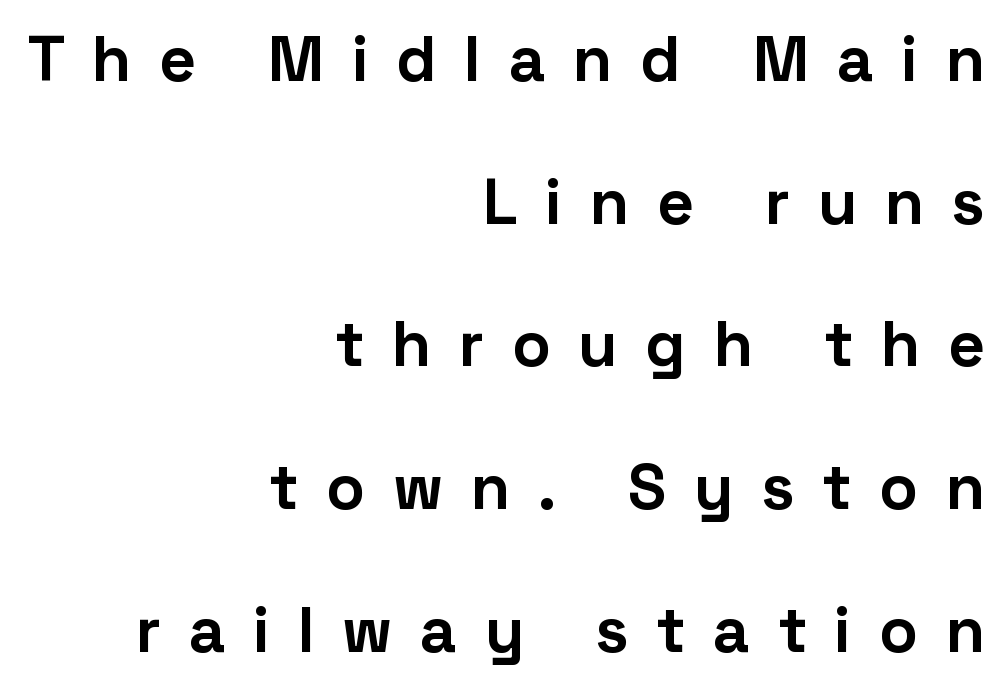
{"serif": "no", "italic": "no", "bold": "yes", "weight": "bold", "width": "normal", "stroke_contrast": "low", "x_height": "medium", "monospaced": "no", "underline": "no", "align": "right", "line_spacing": "loose", "line_spacing_ratio": 2.23, "letter_spacing": "wide", "letter_spacing_em": 0.43, "glyph_px": 64}
